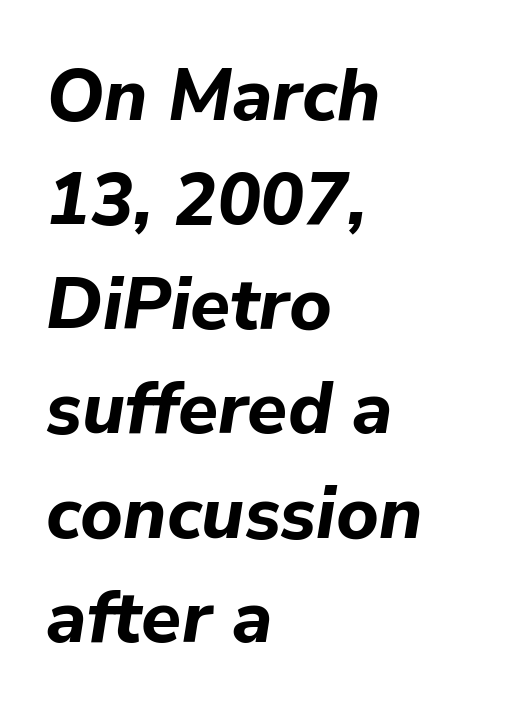
Q: Is the text bold? A: Yes.
Q: Is the text italic (slanted)? A: Yes, it leans right by about 9 degrees.
Q: Is the text underlined? A: No.
Q: How is the paragraph aligned? A: Left-aligned.
Q: Is the spacing between letters normal or unusually wide? A: Normal.
Q: Is the spacing between lines tight, normal or loose? A: Normal.
Q: Width (condensed, normal, or wide)? A: Normal.
Q: Stroke contrast? A: Low.
Q: x-height? A: Medium.
Q: Monospaced? A: No.
